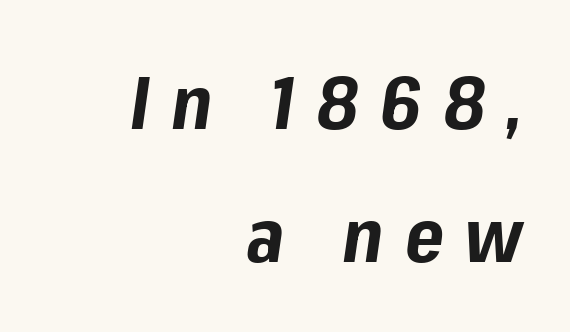
Caption: expanded tracking, letters set apart. This sample is right-justified, so line beginnings fall wherever the words allow. Style check: oblique. Bare-footed words on every line. Typesetter's note: full bold, strokes at maximum text heaviness. The rendering uses natural spacing where letterforms have individual widths.
